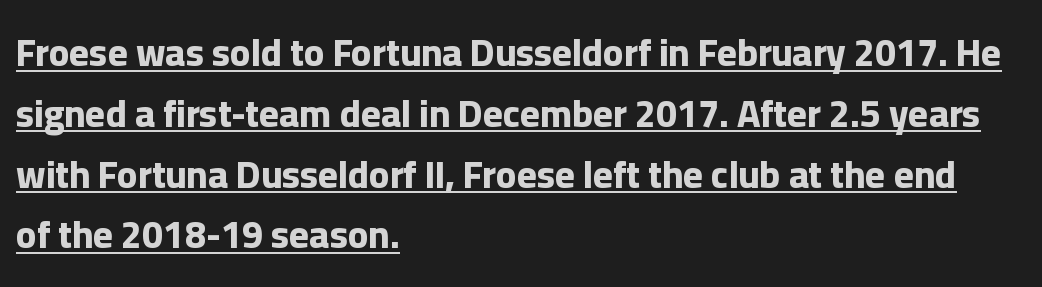
{"serif": "no", "italic": "no", "bold": "yes", "weight": "bold", "width": "normal", "stroke_contrast": "low", "x_height": "medium", "monospaced": "no", "underline": "yes", "align": "left", "line_spacing": "normal", "line_spacing_ratio": 1.6, "letter_spacing": "normal", "letter_spacing_em": 0.0, "glyph_px": 38}
